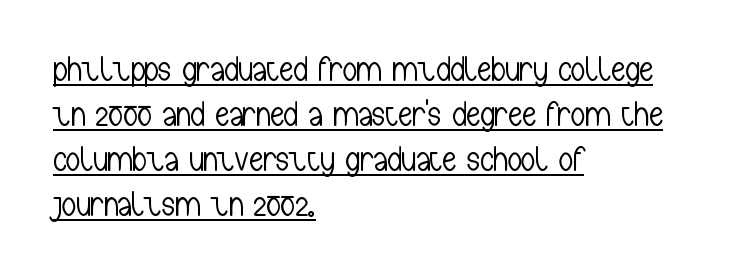
{"serif": "no", "italic": "no", "bold": "no", "weight": "light", "width": "condensed", "stroke_contrast": "low", "x_height": "medium", "monospaced": "no", "underline": "yes", "align": "left", "line_spacing": "normal", "line_spacing_ratio": 1.29, "letter_spacing": "normal", "letter_spacing_em": 0.0, "glyph_px": 35}
